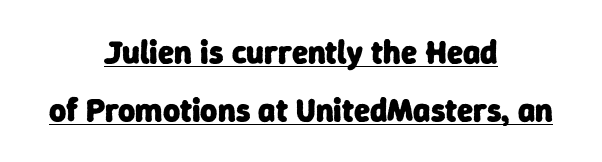
The image shows 33 px heavy sans-serif type; set centered, line spacing 1.77x, normal letter spacing, underlined; low stroke contrast and a medium x-height.
